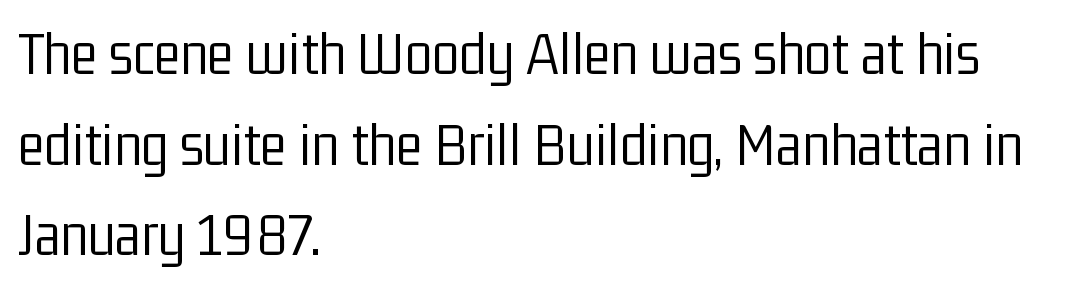
Q: Is the text bold? A: No.
Q: Is the text italic (slanted)? A: No, it is upright.
Q: Is the typeface a serif or a sans-serif typeface? A: Sans-serif.
Q: Is the text underlined? A: No.
Q: How is the paragraph aligned? A: Left-aligned.
Q: Is the spacing between letters normal or unusually wide? A: Normal.
Q: Is the spacing between lines tight, normal or loose? A: Normal.
Q: Width (condensed, normal, or wide)? A: Condensed.
Q: Stroke contrast? A: Low.
Q: x-height? A: Medium.
Q: Monospaced? A: No.
